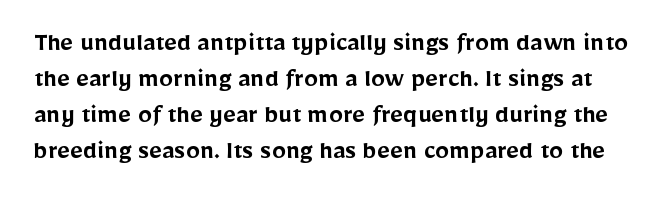
Q: Is the text bold? A: Semi-bold.
Q: Is the text italic (slanted)? A: No, it is upright.
Q: Is the typeface a serif or a sans-serif typeface? A: Sans-serif.
Q: Is the text underlined? A: No.
Q: Is the spacing between letters normal or unusually wide? A: Normal.
Q: Is the spacing between lines tight, normal or loose? A: Normal.
Q: Width (condensed, normal, or wide)? A: Normal.
Q: Stroke contrast? A: Low.
Q: x-height? A: Medium.
Q: Monospaced? A: No.
